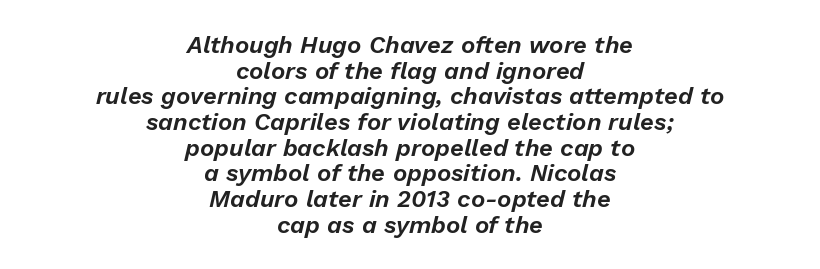
Q: Is the text italic (slanted)? A: Yes, it leans right by about 13 degrees.
Q: Is the text underlined? A: No.
Q: How is the paragraph aligned? A: Centered.
Q: Is the spacing between letters normal or unusually wide? A: Normal.
Q: Is the spacing between lines tight, normal or loose? A: Tight.
